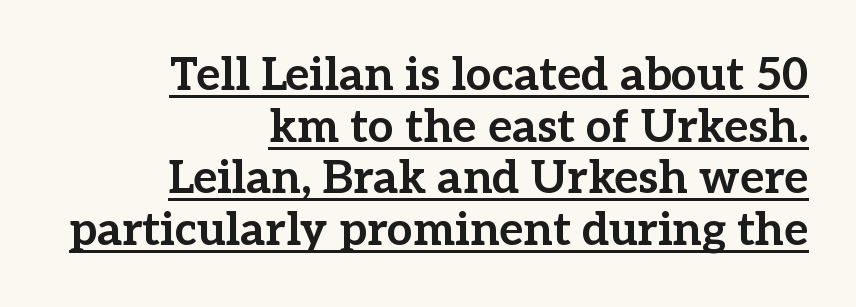
{"serif": "yes", "italic": "no", "bold": "yes", "weight": "bold", "width": "normal", "stroke_contrast": "low", "x_height": "medium", "monospaced": "no", "underline": "yes", "align": "right", "line_spacing": "tight", "line_spacing_ratio": 1.12, "letter_spacing": "normal", "letter_spacing_em": 0.0, "glyph_px": 46}
